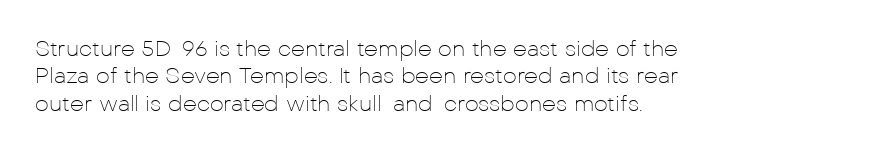
The image shows 22 px text type, upright; set left-aligned, line spacing 1.24x, normal letter spacing, not underlined.
